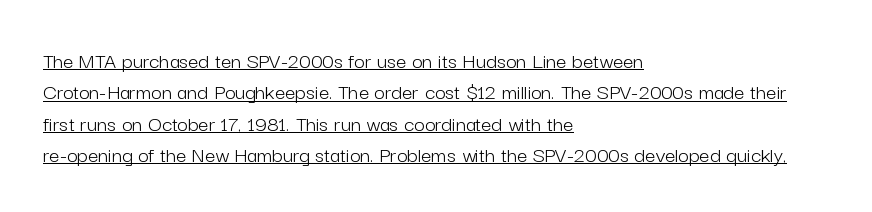
Typeset ragged right — the left edge is the straight one. No extra ink here — the face is not bold. This sample uses an upright cut, with every glyph sitting square on the baseline. In designer terms, the underline attribute is active on this setting.
